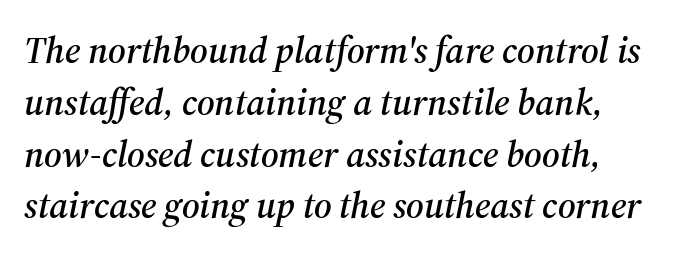
The image shows 37 px serif type, italic (leaning right); set normal line spacing (1.4x), normal letter spacing, not underlined; medium stroke contrast and a medium x-height.
